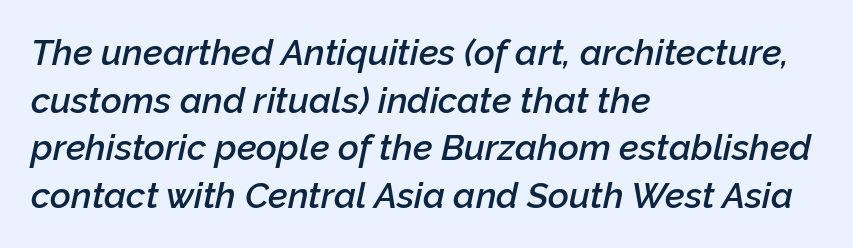
The image shows 36 px semibold type, italic (leaning right); set left-aligned, normal line spacing (1.32x), normal letter spacing, not underlined; low stroke contrast and a medium x-height.
